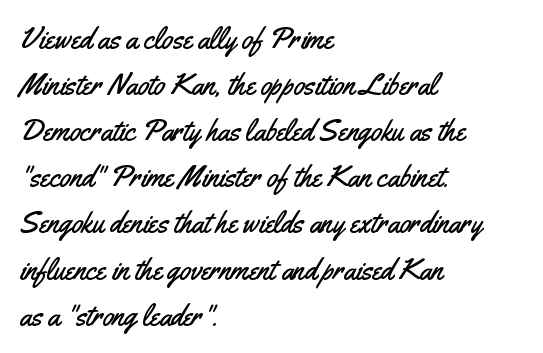
{"serif": "no", "width": "condensed", "stroke_contrast": "medium", "x_height": "small", "monospaced": "no", "underline": "no", "align": "left", "line_spacing": "normal", "line_spacing_ratio": 1.59, "letter_spacing": "normal", "letter_spacing_em": 0.0, "glyph_px": 29}
